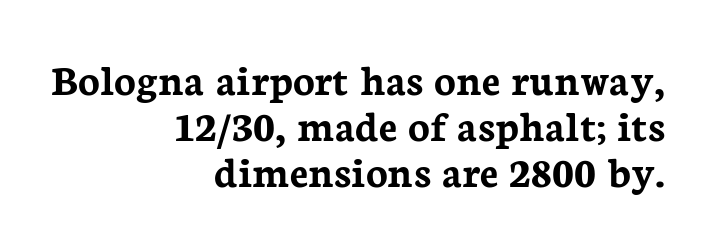
{"serif": "yes", "italic": "no", "bold": "yes", "weight": "semibold", "width": "normal", "stroke_contrast": "low", "x_height": "medium", "monospaced": "no", "underline": "no", "align": "right", "line_spacing": "tight", "line_spacing_ratio": 1.02, "letter_spacing": "normal", "letter_spacing_em": 0.0, "glyph_px": 45}
